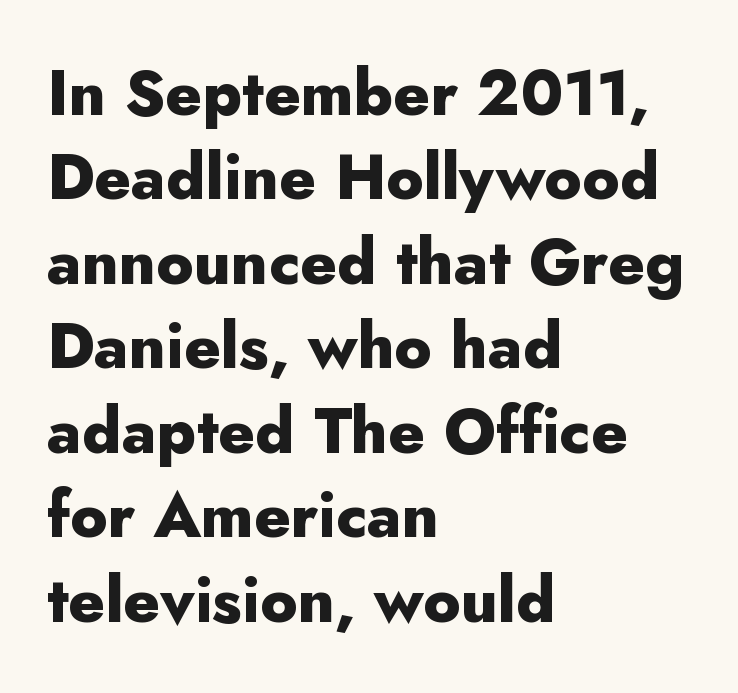
The image shows 63 px heavy sans-serif type, upright; set left-aligned, normal line spacing (1.34x), normal letter spacing, not underlined; low stroke contrast and a small x-height.
